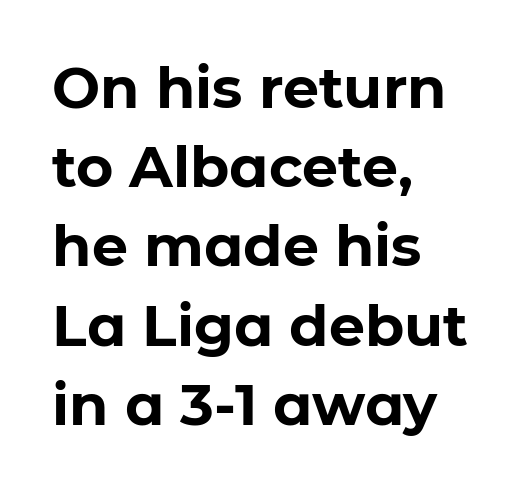
The image shows 57 px bold sans-serif type, upright; set left-aligned, normal line spacing (1.39x), normal letter spacing, not underlined; low stroke contrast and a medium x-height.
